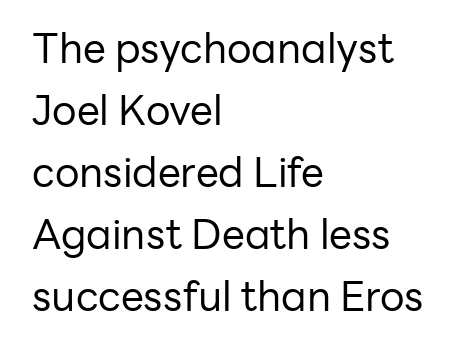
Characters follow at the spacing the type designer built in. What's the leading like? Ordinary, nothing unusual. Descenders hang freely into open space. Each letter's strokes conclude bluntly, with no projecting serifs. The compositor pushed each line to the left boundary. Character widths vary here, with narrow letters taking less room than wide ones.
